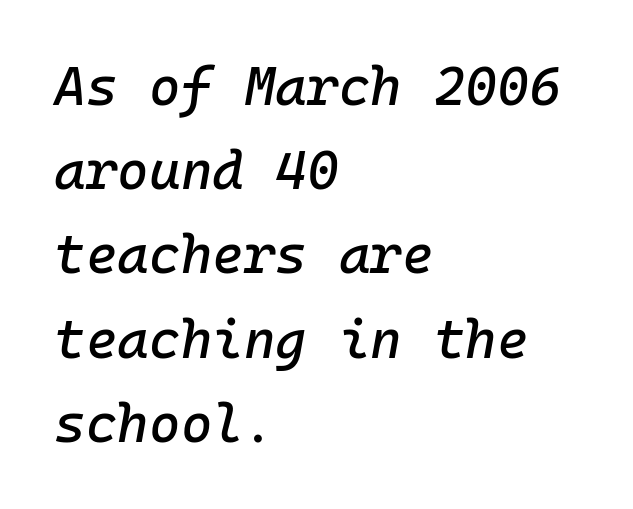
{"italic": "yes", "lean": "right", "slant_degrees": 10, "width": "normal", "stroke_contrast": "low", "x_height": "medium", "monospaced": "yes", "underline": "no", "align": "left", "line_spacing": "normal", "line_spacing_ratio": 1.56, "letter_spacing": "normal", "letter_spacing_em": 0.0, "glyph_px": 54}
